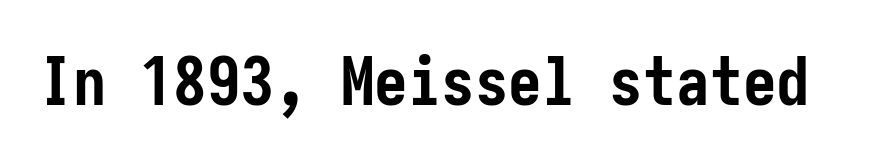
Emphasis by weight is at full strength: bold. If you drew a line through each stem, it would be perfectly vertical. Tracking here is standard; glyphs follow each other at the usual distance. The zone under the glyphs is completely vacant. Letterform terminals end flat and unadorned throughout the passage.
